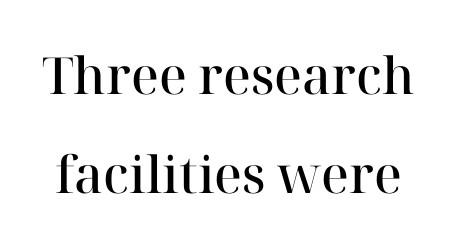
The image shows 51 px semibold serif type, upright; set loose line spacing (1.94x), normal letter spacing, not underlined; high stroke contrast and a medium x-height.
